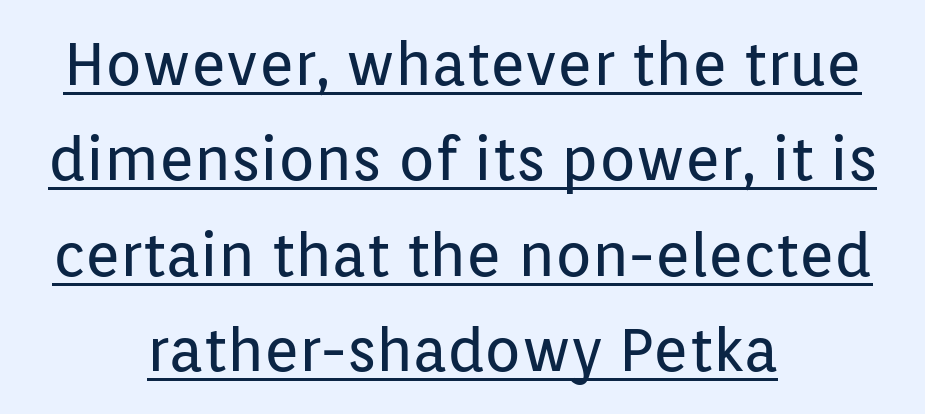
The image shows 60 px regular-weight sans-serif type, upright; set centered, normal line spacing (1.59x), normal letter spacing, underlined; low stroke contrast and a medium x-height.
